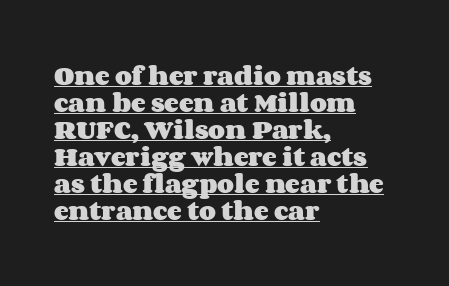
The image shows 22 px bold type, upright; set left-aligned, line spacing 1.23x, normal letter spacing, underlined.
